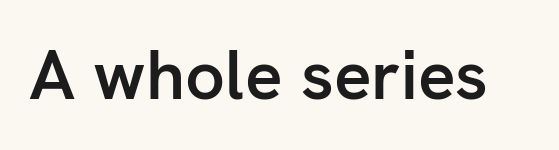
Q: Is the text bold? A: Semi-bold.
Q: Is the text italic (slanted)? A: No, it is upright.
Q: Is the typeface a serif or a sans-serif typeface? A: Sans-serif.
Q: Is the text underlined? A: No.
Q: Is the spacing between letters normal or unusually wide? A: Normal.
Q: Width (condensed, normal, or wide)? A: Normal.
Q: Stroke contrast? A: Low.
Q: x-height? A: Medium.
Q: Monospaced? A: No.
